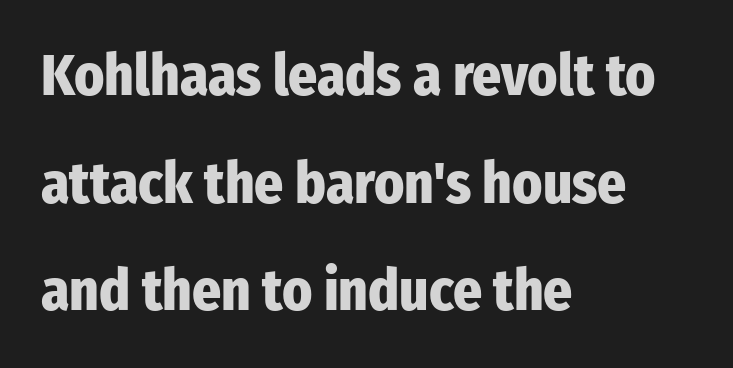
Q: Is the text bold? A: Yes.
Q: Is the text italic (slanted)? A: No, it is upright.
Q: Is the typeface a serif or a sans-serif typeface? A: Sans-serif.
Q: Is the text underlined? A: No.
Q: How is the paragraph aligned? A: Left-aligned.
Q: Is the spacing between letters normal or unusually wide? A: Normal.
Q: Width (condensed, normal, or wide)? A: Condensed.
Q: Stroke contrast? A: Low.
Q: x-height? A: Medium.
Q: Monospaced? A: No.
